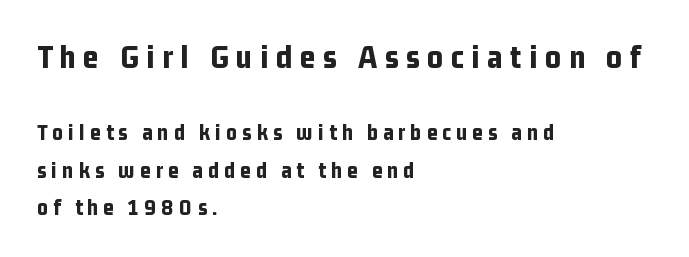
The image shows 34 px bold, condensed sans-serif type, upright; set left-aligned, normal line spacing (1.62x), unusually wide letter spacing (+0.22 em), not underlined; the first (top) block is 1.48x larger; low stroke contrast and a medium x-height.
